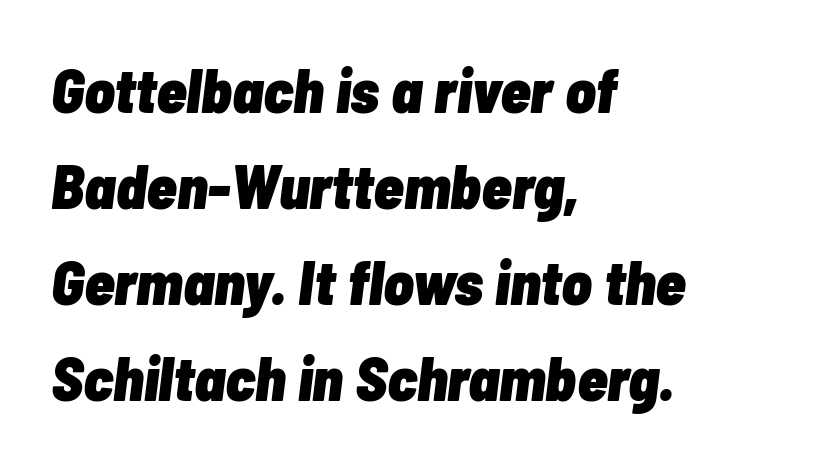
The image shows 62 px heavy, condensed type, italic (leaning right); set left-aligned, normal line spacing (1.55x), normal letter spacing, not underlined; low stroke contrast and a medium x-height.
